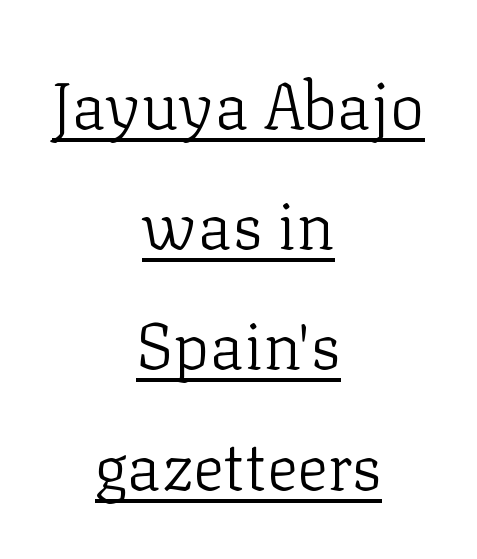
{"serif": "yes", "italic": "no", "bold": "no", "weight": "light", "width": "normal", "stroke_contrast": "low", "x_height": "medium", "monospaced": "no", "underline": "yes", "align": "center", "line_spacing_ratio": 1.85, "letter_spacing": "normal", "letter_spacing_em": 0.0, "glyph_px": 65}
